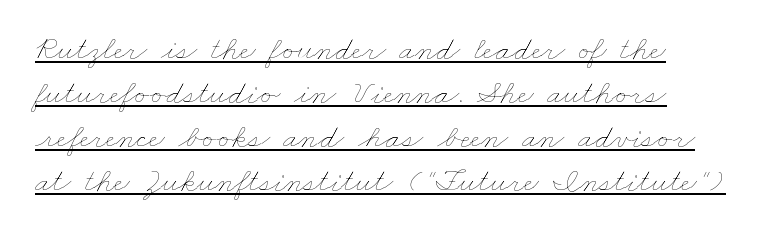
Q: Is the text bold? A: No.
Q: Is the text underlined? A: Yes.
Q: Is the spacing between letters normal or unusually wide? A: Normal.
Q: Is the spacing between lines tight, normal or loose? A: Normal.
Q: Width (condensed, normal, or wide)? A: Wide.
Q: Stroke contrast? A: Low.
Q: x-height? A: Small.
Q: Monospaced? A: No.
